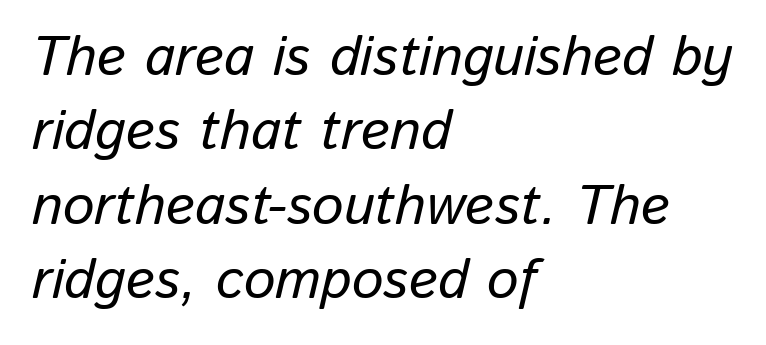
Do the characters align in a grid? No, the font is proportional. Typeset ragged right — the left edge is the straight one. Students, note that the glyphs here touch the page at normal intervals. Honestly, the row spacing looks completely unremarkable. The foot of each line stays bare and open. The specimen reads as italic at a glance.
